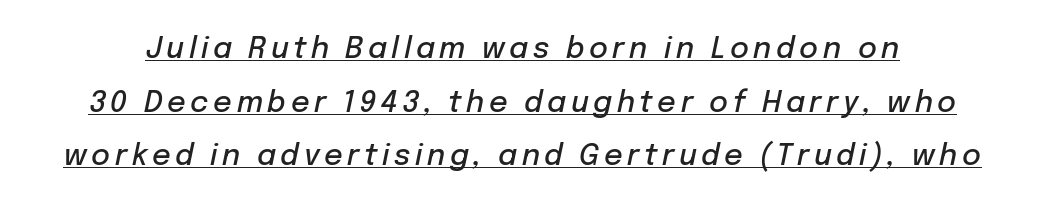
Q: Is the text bold? A: Semi-bold.
Q: Is the text italic (slanted)? A: Yes, it leans right by about 12 degrees.
Q: Is the text underlined? A: Yes.
Q: Width (condensed, normal, or wide)? A: Normal.
Q: Stroke contrast? A: Low.
Q: x-height? A: Medium.
Q: Monospaced? A: No.
